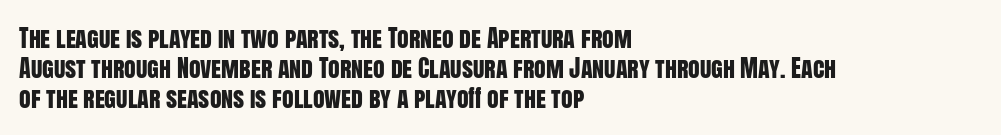
The image shows 24 px text type, upright; set left-aligned, line spacing 1.24x, normal letter spacing, not underlined.
